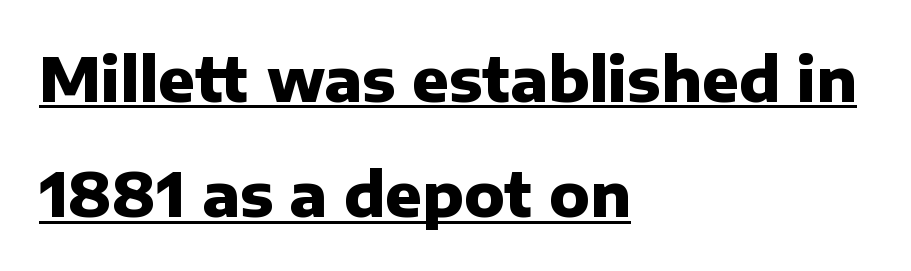
{"serif": "no", "italic": "no", "bold": "yes", "weight": "heavy", "width": "normal", "stroke_contrast": "low", "x_height": "medium", "monospaced": "no", "underline": "yes", "align": "left", "line_spacing_ratio": 1.89, "letter_spacing": "normal", "letter_spacing_em": 0.0, "glyph_px": 61}
